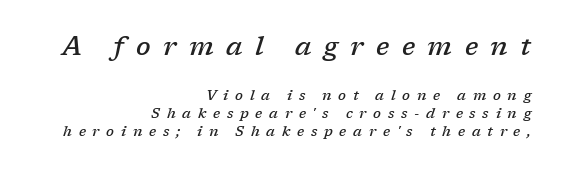
{"italic": "yes", "lean": "right", "slant_degrees": 17, "bold": "semi", "underline": "no", "align": "right", "line_spacing": "normal", "line_spacing_ratio": 1.29, "letter_spacing": "wide", "letter_spacing_em": 0.48, "larger_block": "first", "size_ratio": 1.86, "glyph_px": 26}
